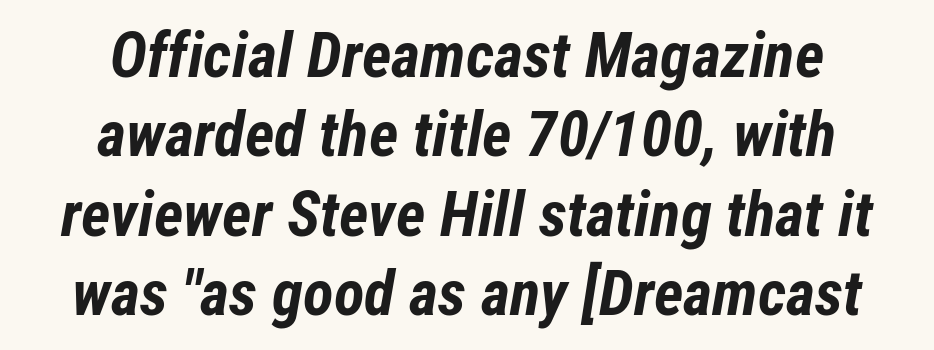
Q: Is the text bold? A: Yes.
Q: Is the text italic (slanted)? A: Yes, it leans right by about 12 degrees.
Q: Is the text underlined? A: No.
Q: How is the paragraph aligned? A: Centered.
Q: Is the spacing between letters normal or unusually wide? A: Normal.
Q: Is the spacing between lines tight, normal or loose? A: Normal.
Q: Width (condensed, normal, or wide)? A: Condensed.
Q: Stroke contrast? A: Low.
Q: x-height? A: Medium.
Q: Monospaced? A: No.
